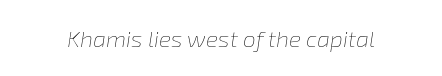
Q: Is the text bold? A: No.
Q: Is the text italic (slanted)? A: Yes, it leans right by about 8 degrees.
Q: Is the text underlined? A: No.
Q: Is the spacing between letters normal or unusually wide? A: Normal.
